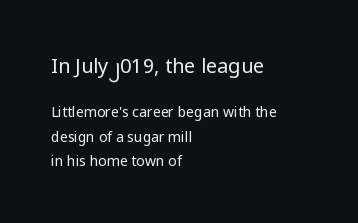
{"italic": "no", "bold": "no", "underline": "no", "align": "left", "line_spacing_ratio": 1.76, "letter_spacing": "normal", "letter_spacing_em": 0.0, "larger_block": "first", "size_ratio": 1.43, "glyph_px": 20}
